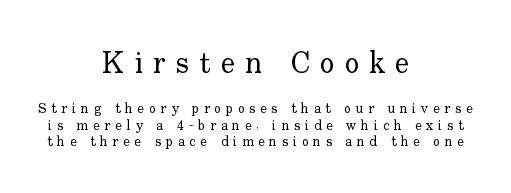
The image shows 30 px regular-weight serif type, upright; set centered, line spacing 1.18x, unusually wide letter spacing (+0.34 em), not underlined; the first (top) block is 2.14x larger; low stroke contrast and a small x-height.
